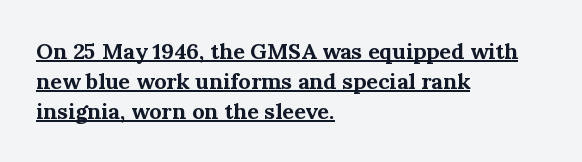
The image shows 22 px bold type, upright; set left-aligned, normal line spacing (1.36x), normal letter spacing, underlined.
